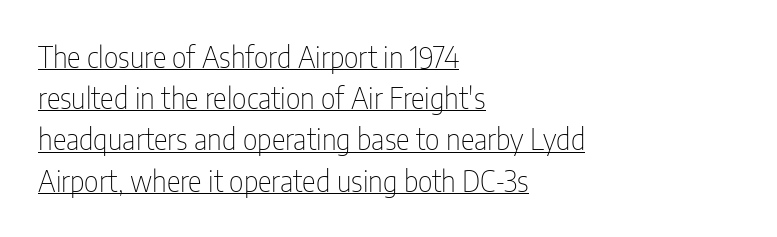
The image shows 29 px thin, condensed sans-serif type, upright; set left-aligned, normal line spacing (1.42x), normal letter spacing, underlined; low stroke contrast and a medium x-height.
